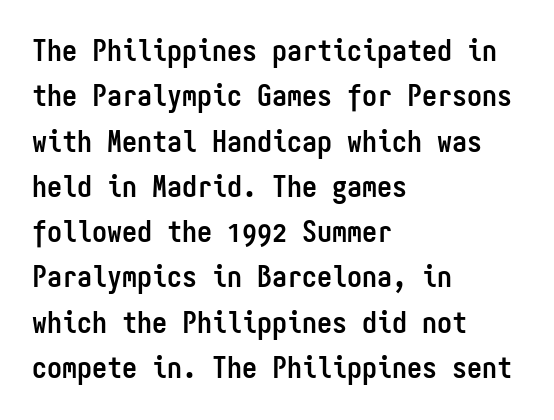
{"serif": "no", "italic": "no", "bold": "yes", "weight": "semibold", "width": "condensed", "stroke_contrast": "low", "x_height": "medium", "monospaced": "yes", "underline": "no", "align": "left", "line_spacing": "normal", "line_spacing_ratio": 1.51, "letter_spacing": "normal", "letter_spacing_em": 0.0, "glyph_px": 30}
